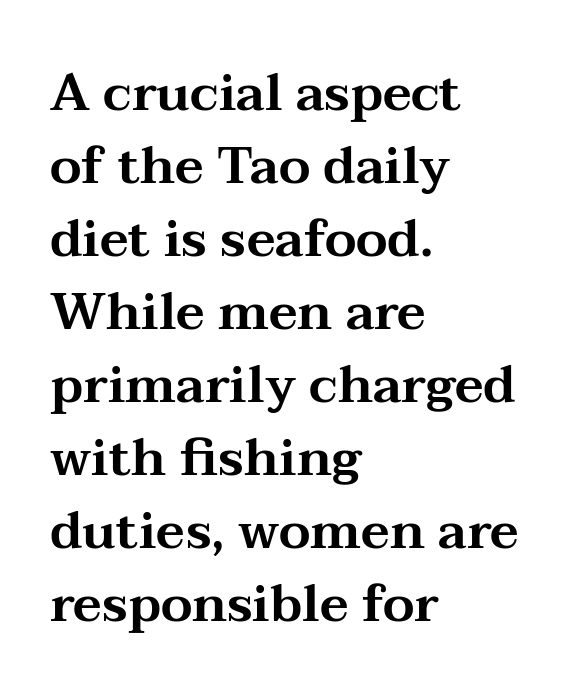
Between one letter and the next there's only the usual sliver of space. Check the space under the baseline: it is left empty. Each letter keeps its own natural width here, so spacing adapts to shape. The letters carry serifs — small finishing strokes at the ends of their stems. The line-height multiplier appears to be the usual default.
